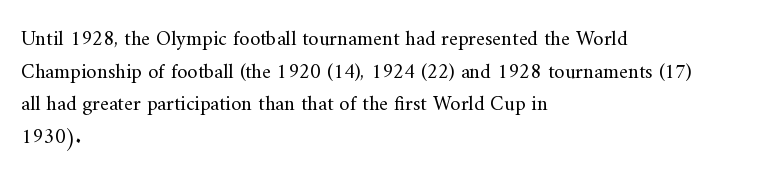
{"italic": "no", "bold": "no", "underline": "no", "align": "left", "line_spacing": "normal", "line_spacing_ratio": 1.55, "letter_spacing": "normal", "letter_spacing_em": 0.0, "glyph_px": 21}
